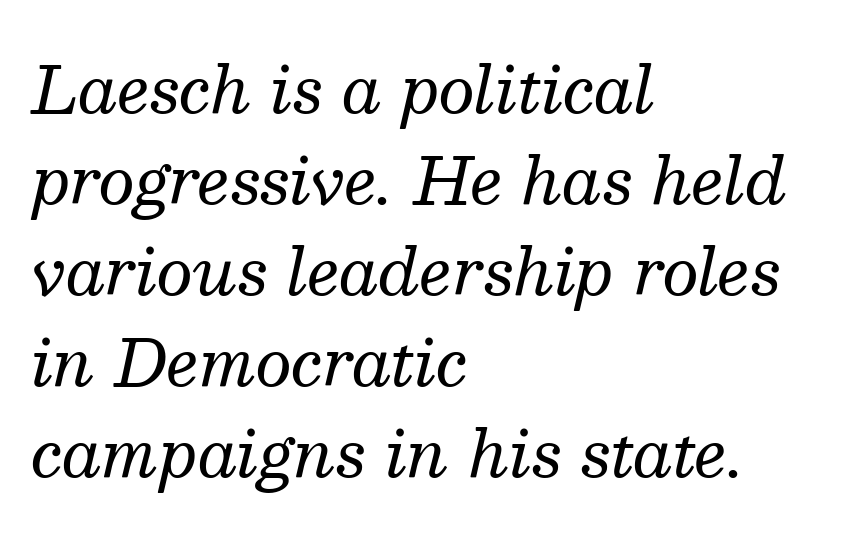
The image shows 64 px regular-weight serif type, italic (leaning right); set left-aligned, normal line spacing (1.42x), normal letter spacing, not underlined; medium stroke contrast and a medium x-height.
